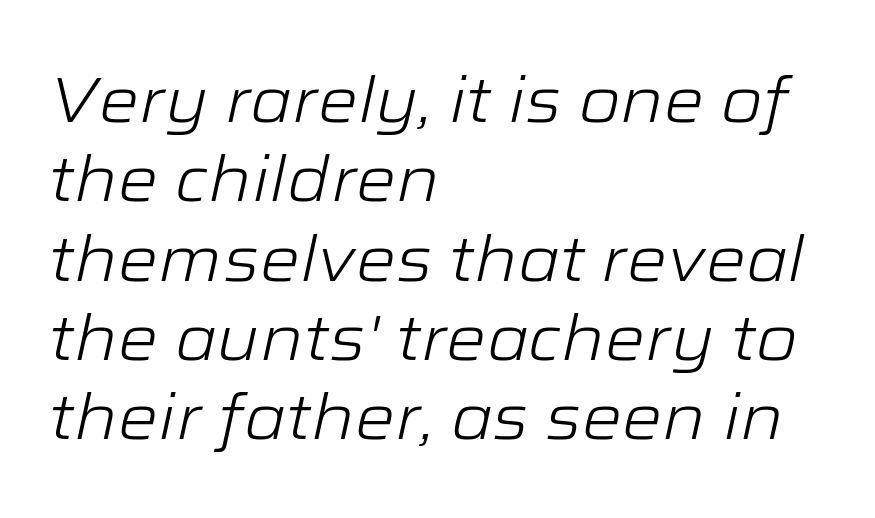
Varying glyph widths throughout — classic text-font behaviour. There is no visible air inserted between adjacent glyphs. Is the type heavy? It reads as light-to-regular instead. Lines of text with bare space underneath. Teacher's note: observe the even left margin — that is flush-left alignment. The glyphs look as if they've been sheared to an angle.
